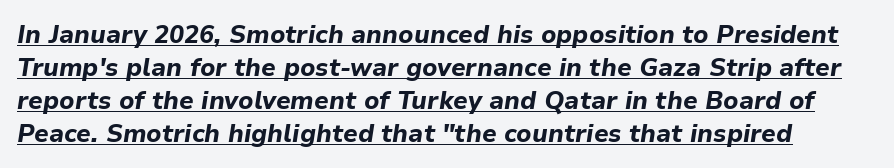
The type is set solid horizontally, with unmodified tracking. Yep, that's italic — everything's leaning. A typographer would call this underscored text. Chunky letters — that's bold for sure. What's the leading like? Ordinary, nothing unusual.
